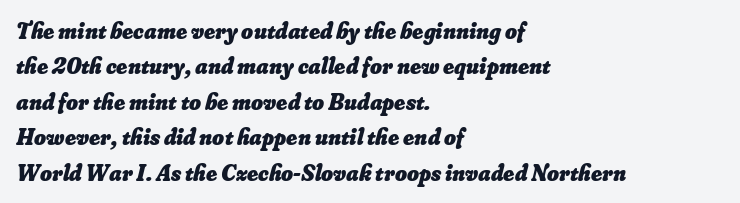
Q: Is the text bold? A: Yes.
Q: Is the text underlined? A: No.
Q: How is the paragraph aligned? A: Left-aligned.
Q: Is the spacing between letters normal or unusually wide? A: Normal.
Q: Is the spacing between lines tight, normal or loose? A: Normal.
